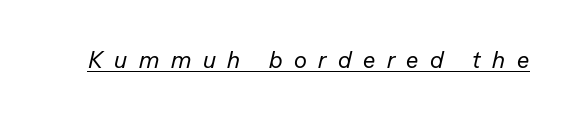
Q: Is the text bold? A: No.
Q: Is the text italic (slanted)? A: Yes, it leans right by about 13 degrees.
Q: Is the text underlined? A: Yes.
Q: Is the spacing between letters normal or unusually wide? A: Unusually wide.
